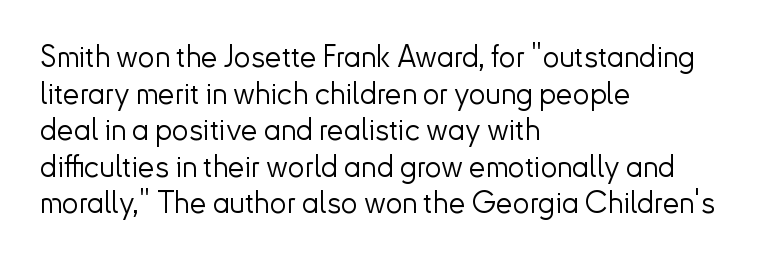
Q: Is the text bold? A: No.
Q: Is the text italic (slanted)? A: No, it is upright.
Q: Is the typeface a serif or a sans-serif typeface? A: Sans-serif.
Q: Is the text underlined? A: No.
Q: How is the paragraph aligned? A: Left-aligned.
Q: Is the spacing between letters normal or unusually wide? A: Normal.
Q: Width (condensed, normal, or wide)? A: Normal.
Q: Stroke contrast? A: Low.
Q: x-height? A: Small.
Q: Monospaced? A: No.
